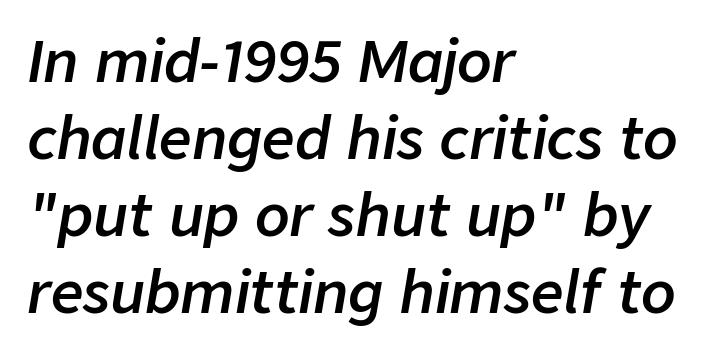
There is no visible air inserted between adjacent glyphs. A fair bit of extra ink — the face is semibold, not bold. Regarding leading, the lines here are spaced in the standard way. These lines are set flush left with a ragged right edge. The letters advance in unequal steps, a hallmark of proportional type.
